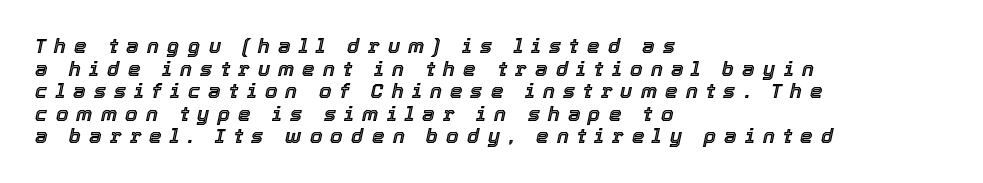
{"italic": "yes", "lean": "right", "slant_degrees": 12, "underline": "no", "align": "left", "line_spacing": "tight", "line_spacing_ratio": 1.13, "letter_spacing": "wide", "letter_spacing_em": 0.41, "glyph_px": 20}
